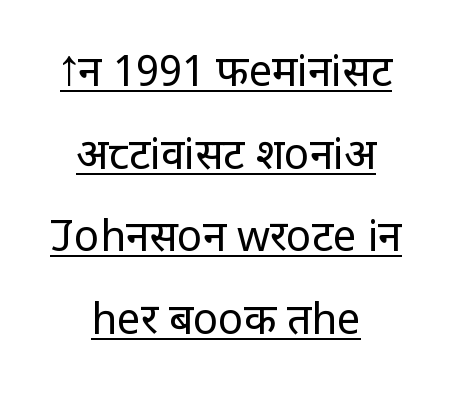
Q: Is the text bold? A: No.
Q: Is the text italic (slanted)? A: No, it is upright.
Q: Is the typeface a serif or a sans-serif typeface? A: Sans-serif.
Q: Is the text underlined? A: Yes.
Q: How is the paragraph aligned? A: Centered.
Q: Is the spacing between letters normal or unusually wide? A: Normal.
Q: Is the spacing between lines tight, normal or loose? A: Loose.
Q: Width (condensed, normal, or wide)? A: Normal.
Q: Stroke contrast? A: Low.
Q: x-height? A: Large.
Q: Monospaced? A: No.
